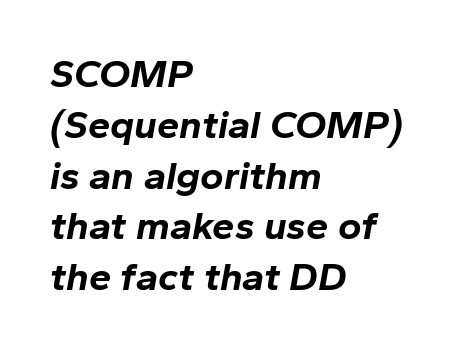
The image shows 40 px bold type, italic (leaning right); set left-aligned, normal line spacing (1.27x), normal letter spacing, not underlined; low stroke contrast and a medium x-height.
